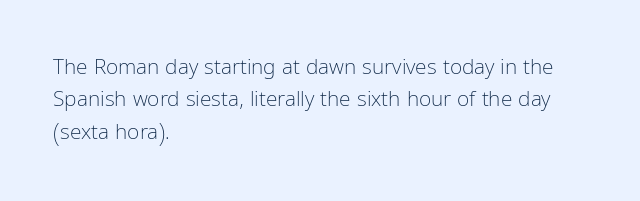
Words float on clear page, feet unadorned. Letters have the restrained weight of plain body copy at most. Horizontal alignment here is leftward, the default for most running prose. Whoever set this chose a conventional vertical rhythm. This sample uses an upright cut, with every glyph sitting square on the baseline.
